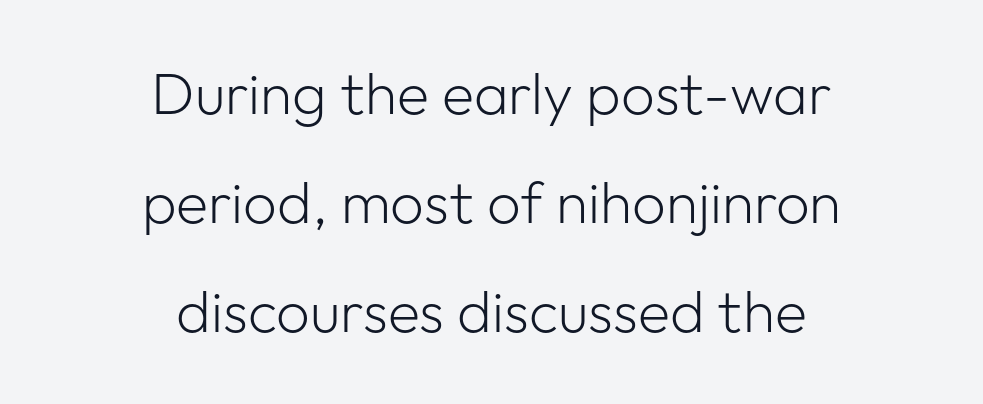
{"serif": "no", "italic": "no", "bold": "no", "weight": "light", "width": "normal", "stroke_contrast": "low", "x_height": "medium", "monospaced": "no", "underline": "no", "align": "center", "line_spacing_ratio": 1.85, "letter_spacing": "normal", "letter_spacing_em": 0.0, "glyph_px": 59}
